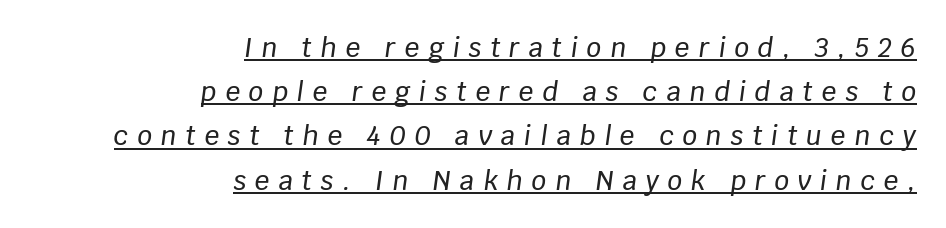
{"italic": "yes", "lean": "right", "slant_degrees": 8, "underline": "yes", "align": "right", "line_spacing": "normal", "line_spacing_ratio": 1.7, "letter_spacing": "wide", "letter_spacing_em": 0.34, "glyph_px": 26}
